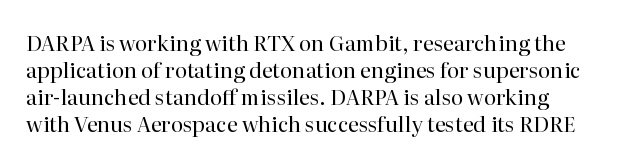
The image shows 21 px text type, upright; set normal line spacing (1.29x), normal letter spacing, not underlined.
